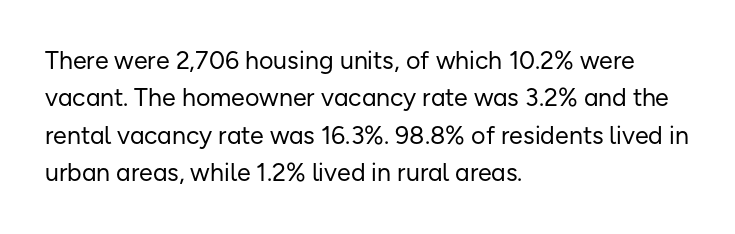
The image shows 25 px text type, upright; set left-aligned, normal line spacing (1.5x), normal letter spacing, not underlined.
